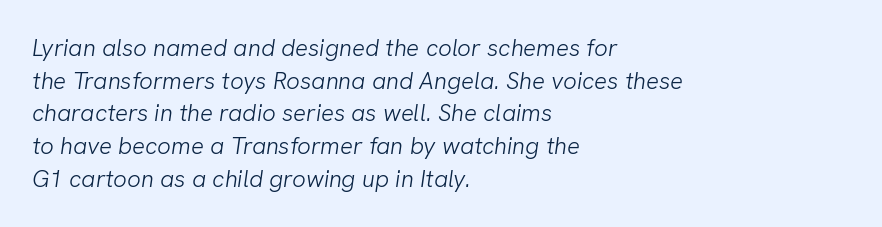
{"bold": "no", "underline": "no", "align": "left", "line_spacing": "normal", "line_spacing_ratio": 1.36, "letter_spacing": "normal", "letter_spacing_em": 0.0, "glyph_px": 24}
